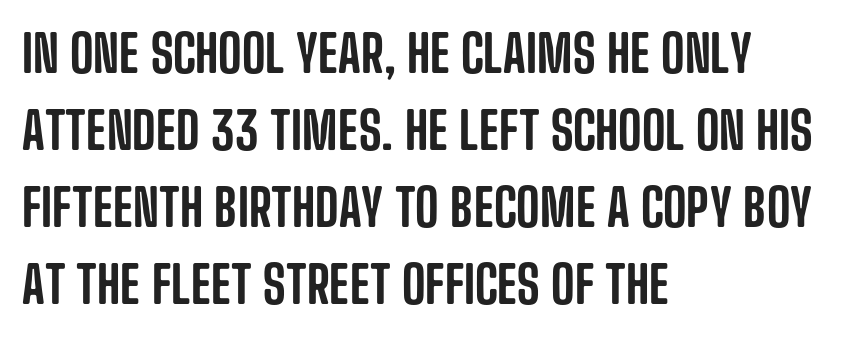
Do the characters align in a grid? No, the font is proportional. These lines stack with their left ends in a neat column. What kind of face is this? One without serifs — a sans. No word sits above an underline.
